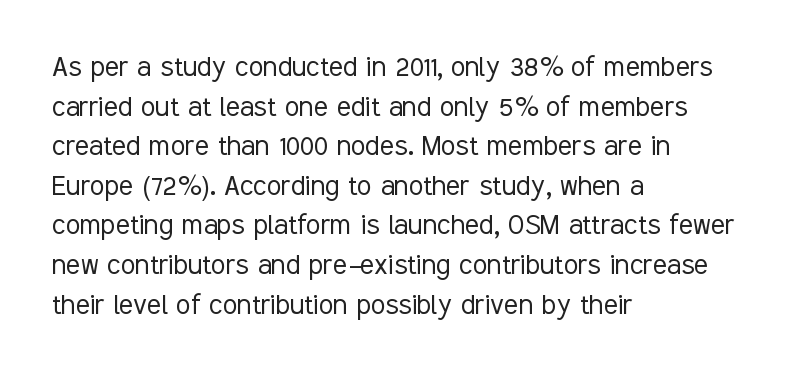
The lettering stays uniformly vertical, giving the passage a roman look. Each stroke keeps to a modest, everyday thickness or less. Observe the ordinary spacing: letters are neighbours, not strangers. Plain, unruled lines of type. Horizontal alignment here is leftward, the default for most running prose.
